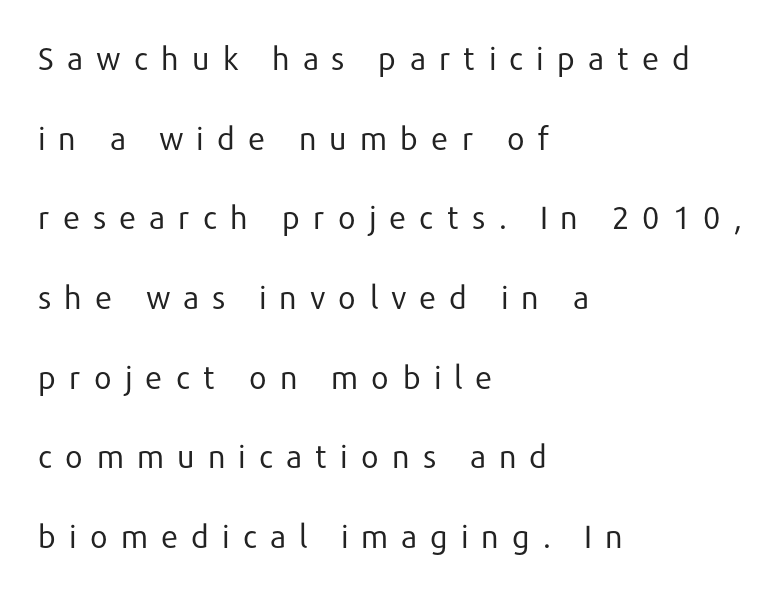
{"serif": "no", "italic": "no", "bold": "no", "weight": "regular", "width": "normal", "stroke_contrast": "low", "x_height": "medium", "monospaced": "no", "underline": "no", "align": "left", "line_spacing": "loose", "line_spacing_ratio": 2.49, "letter_spacing": "wide", "letter_spacing_em": 0.39, "glyph_px": 32}
